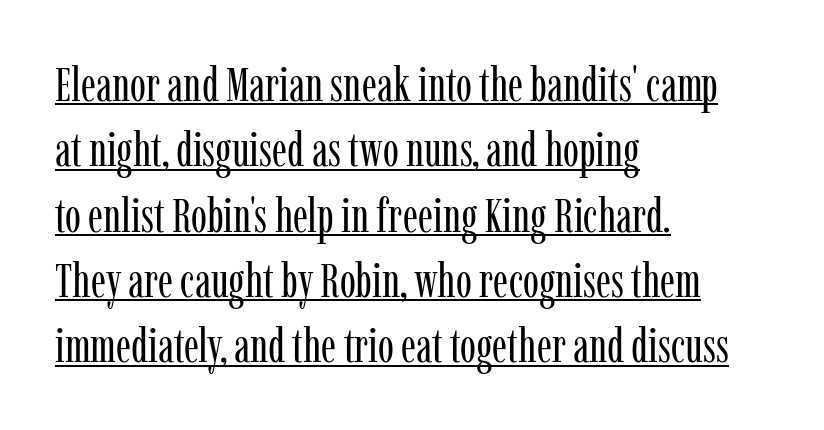
The image shows 48 px regular-weight, condensed serif type, upright; set left-aligned, normal line spacing (1.36x), normal letter spacing, underlined; low stroke contrast and a medium x-height.
